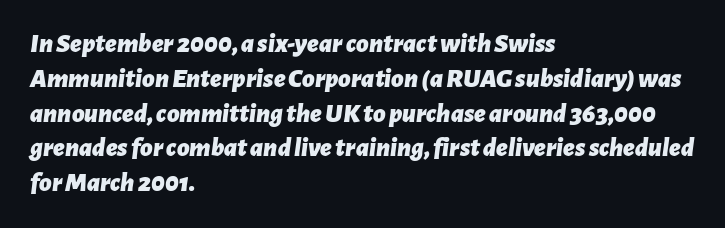
{"italic": "yes", "lean": "right", "slant_degrees": 7, "bold": "yes", "underline": "no", "align": "left", "line_spacing": "normal", "line_spacing_ratio": 1.29, "letter_spacing": "normal", "letter_spacing_em": 0.0, "glyph_px": 27}
